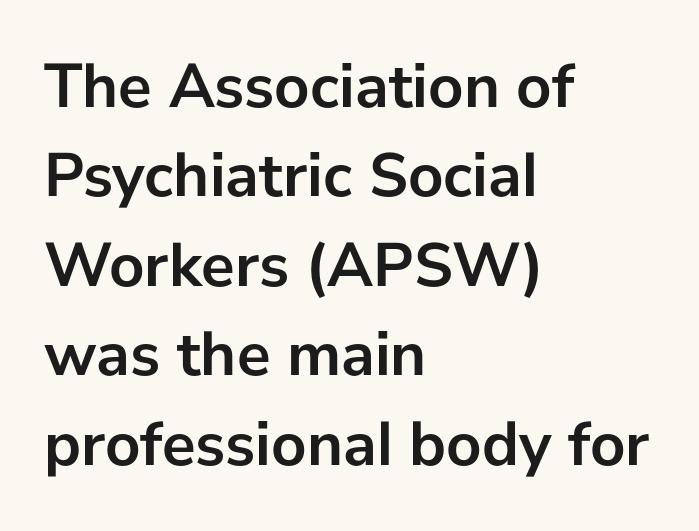
The image shows 63 px semibold sans-serif type, upright; set left-aligned, normal line spacing (1.42x), normal letter spacing, not underlined; low stroke contrast and a medium x-height.
